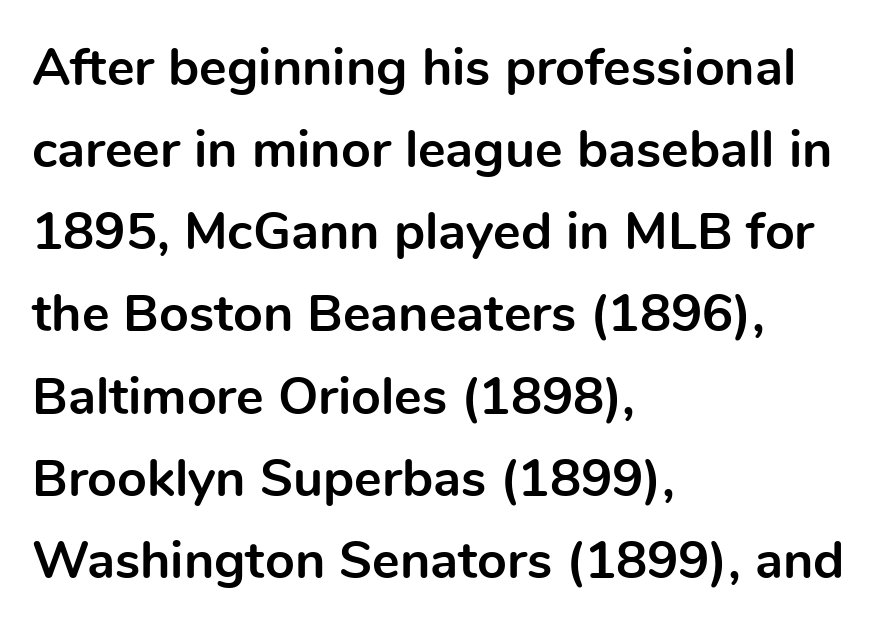
Descender tails drop into unmarked territory. No extra tracking has been applied to these lines. Quick note: interline space is typical. Reading down the block, your eye returns to a fixed left position each line.
